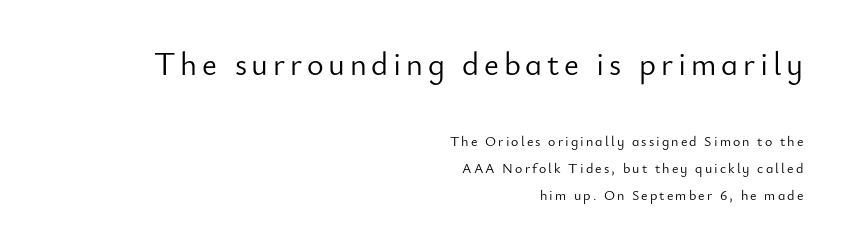
Q: Is the text bold? A: No.
Q: Is the text italic (slanted)? A: No, it is upright.
Q: Is the typeface a serif or a sans-serif typeface? A: Sans-serif.
Q: Is the text underlined? A: No.
Q: How is the paragraph aligned? A: Right-aligned.
Q: Is the spacing between lines tight, normal or loose? A: Loose.
Q: Which block of text is set in a larger size, the first (top) or the second (bottom)? A: The first (top) one.
Q: Width (condensed, normal, or wide)? A: Normal.
Q: Stroke contrast? A: Low.
Q: x-height? A: Small.
Q: Monospaced? A: No.
